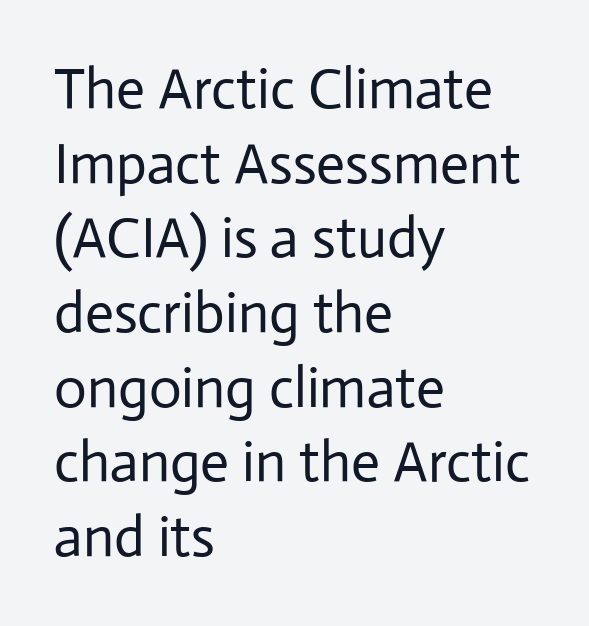
Q: Is the text bold? A: No.
Q: Is the text italic (slanted)? A: No, it is upright.
Q: Is the typeface a serif or a sans-serif typeface? A: Sans-serif.
Q: Is the text underlined? A: No.
Q: How is the paragraph aligned? A: Left-aligned.
Q: Is the spacing between letters normal or unusually wide? A: Normal.
Q: Is the spacing between lines tight, normal or loose? A: Normal.
Q: Width (condensed, normal, or wide)? A: Normal.
Q: Stroke contrast? A: Low.
Q: x-height? A: Medium.
Q: Monospaced? A: No.
